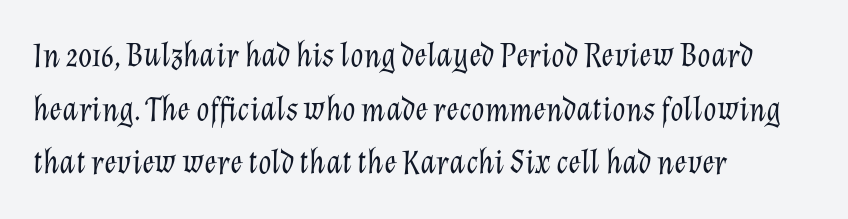
The image shows 34 px light type, italic (leaning right); set left-aligned, normal line spacing (1.58x), normal letter spacing, not underlined; low stroke contrast and a medium x-height.
